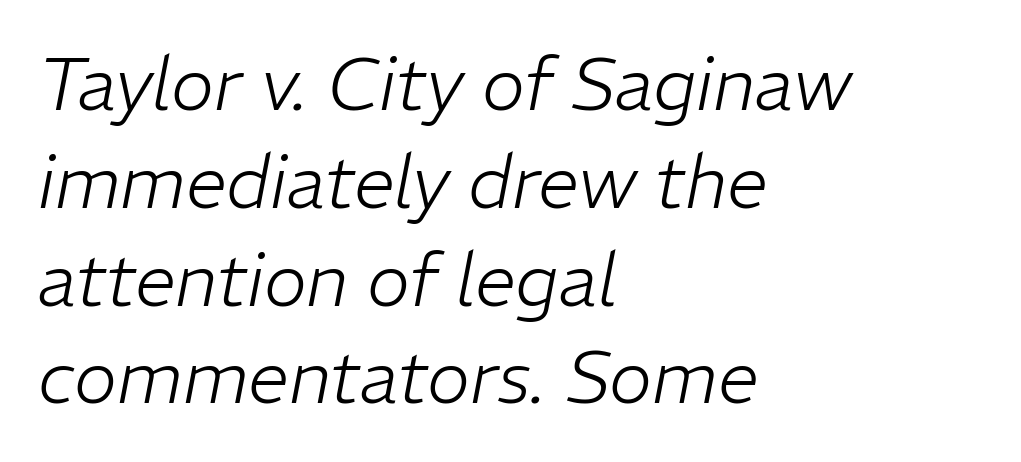
{"italic": "yes", "lean": "right", "slant_degrees": 11, "bold": "no", "weight": "light", "width": "normal", "stroke_contrast": "low", "x_height": "medium", "monospaced": "no", "underline": "no", "align": "left", "line_spacing": "normal", "line_spacing_ratio": 1.34, "letter_spacing": "normal", "letter_spacing_em": 0.0, "glyph_px": 73}
